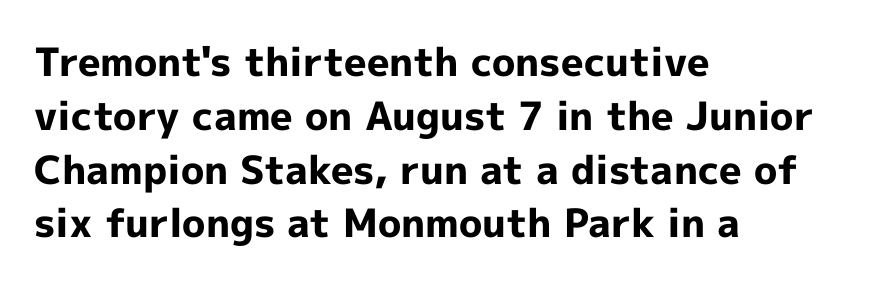
Q: Is the text bold? A: Yes.
Q: Is the text italic (slanted)? A: No, it is upright.
Q: Is the typeface a serif or a sans-serif typeface? A: Sans-serif.
Q: Is the text underlined? A: No.
Q: How is the paragraph aligned? A: Left-aligned.
Q: Is the spacing between letters normal or unusually wide? A: Normal.
Q: Is the spacing between lines tight, normal or loose? A: Normal.
Q: Width (condensed, normal, or wide)? A: Normal.
Q: x-height? A: Medium.
Q: Monospaced? A: No.
